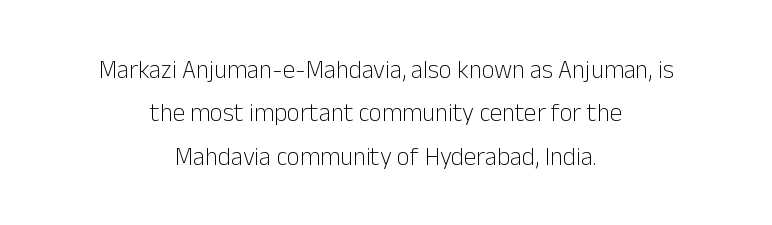
The image shows 25 px text type, upright; set centered, line spacing 1.74x, normal letter spacing, not underlined.
